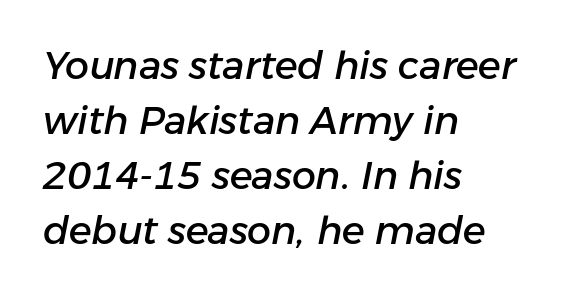
{"italic": "yes", "lean": "right", "slant_degrees": 11, "width": "normal", "stroke_contrast": "low", "x_height": "medium", "monospaced": "no", "underline": "no", "align": "left", "line_spacing": "normal", "line_spacing_ratio": 1.45, "letter_spacing": "normal", "letter_spacing_em": 0.0, "glyph_px": 38}
